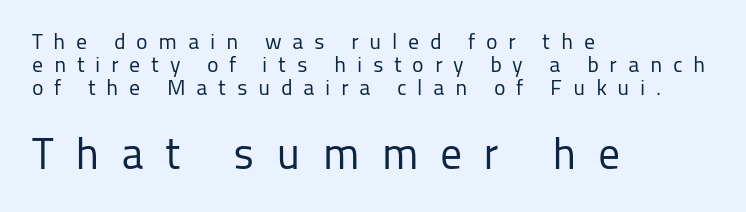
The image shows 44 px regular-weight sans-serif type, upright; set left-aligned, tight line spacing (1.04x), unusually wide letter spacing (+0.48 em), not underlined; the second (bottom) block is 2.0x larger; low stroke contrast and a medium x-height.
